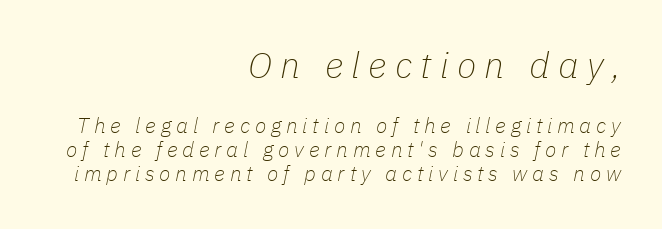
{"italic": "yes", "lean": "right", "slant_degrees": 11, "bold": "no", "weight": "thin", "width": "normal", "stroke_contrast": "low", "x_height": "medium", "monospaced": "no", "underline": "no", "align": "right", "line_spacing": "tight", "line_spacing_ratio": 1.15, "letter_spacing": "wide", "letter_spacing_em": 0.23, "larger_block": "first", "size_ratio": 1.71, "glyph_px": 36}
